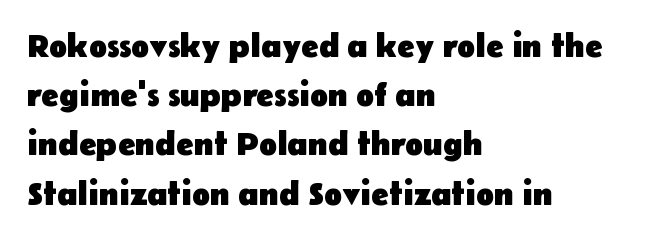
Q: Is the text bold? A: Yes.
Q: Is the text italic (slanted)? A: No, it is upright.
Q: Is the typeface a serif or a sans-serif typeface? A: Sans-serif.
Q: Is the text underlined? A: No.
Q: How is the paragraph aligned? A: Left-aligned.
Q: Is the spacing between letters normal or unusually wide? A: Normal.
Q: Is the spacing between lines tight, normal or loose? A: Normal.
Q: Width (condensed, normal, or wide)? A: Normal.
Q: Stroke contrast? A: Low.
Q: x-height? A: Medium.
Q: Monospaced? A: No.
